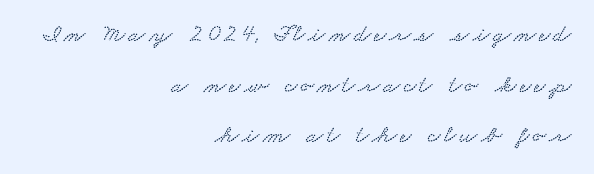
{"underline": "no", "align": "right", "line_spacing": "loose", "line_spacing_ratio": 2.03, "glyph_px": 25}
